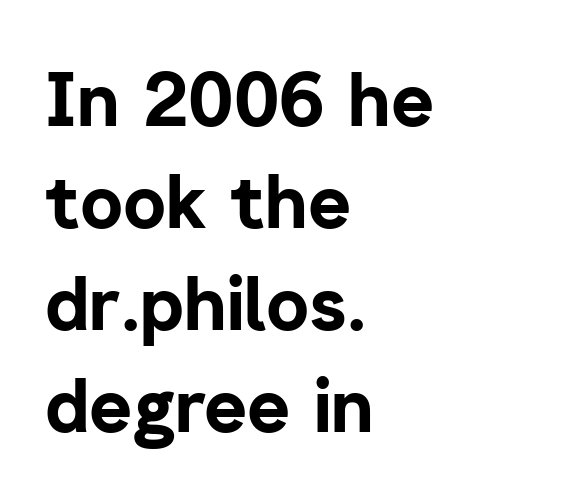
{"serif": "no", "italic": "no", "bold": "yes", "weight": "bold", "width": "normal", "stroke_contrast": "low", "x_height": "medium", "monospaced": "no", "underline": "no", "align": "left", "line_spacing": "normal", "line_spacing_ratio": 1.38, "letter_spacing": "normal", "letter_spacing_em": 0.0, "glyph_px": 74}
